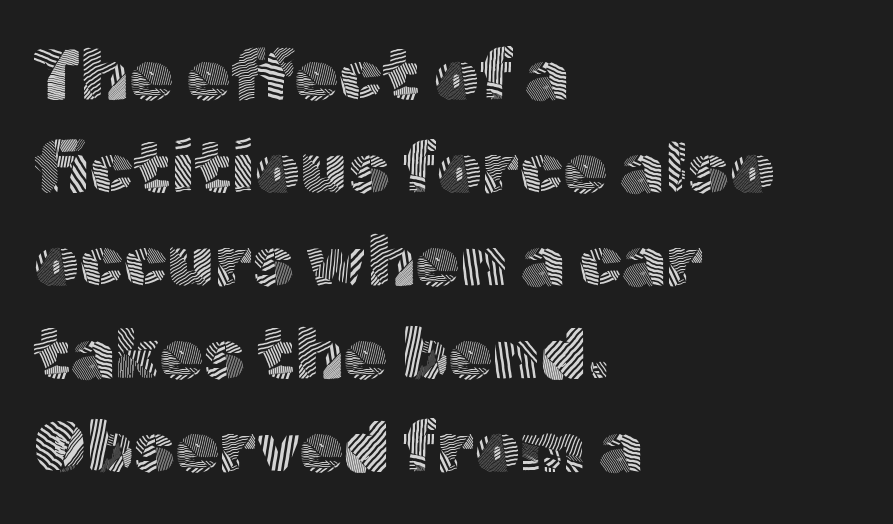
Q: Is the text bold? A: No.
Q: Is the text italic (slanted)? A: No, it is upright.
Q: Is the typeface a serif or a sans-serif typeface? A: Sans-serif.
Q: Is the text underlined? A: No.
Q: How is the paragraph aligned? A: Left-aligned.
Q: Is the spacing between letters normal or unusually wide? A: Normal.
Q: Is the spacing between lines tight, normal or loose? A: Normal.
Q: Width (condensed, normal, or wide)? A: Normal.
Q: x-height? A: Medium.
Q: Monospaced? A: No.
